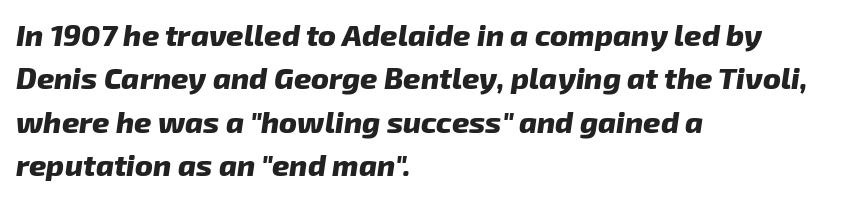
{"italic": "yes", "lean": "right", "slant_degrees": 8, "bold": "yes", "weight": "heavy", "width": "normal", "stroke_contrast": "low", "x_height": "medium", "monospaced": "no", "underline": "no", "align": "left", "line_spacing": "normal", "line_spacing_ratio": 1.45, "letter_spacing": "normal", "letter_spacing_em": 0.0, "glyph_px": 30}
